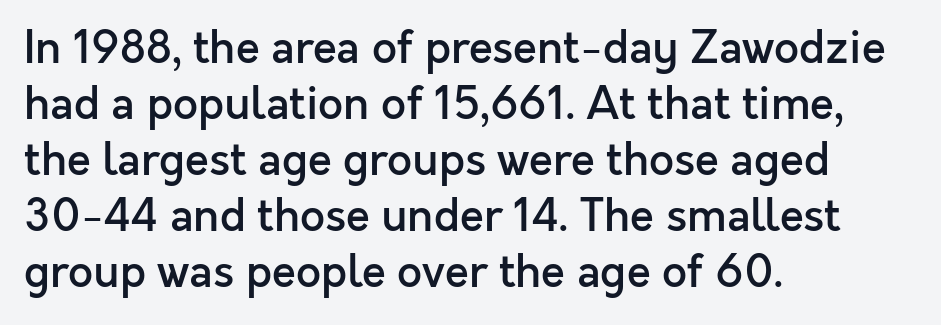
Q: Is the text bold? A: Semi-bold.
Q: Is the text italic (slanted)? A: No, it is upright.
Q: Is the typeface a serif or a sans-serif typeface? A: Sans-serif.
Q: Is the text underlined? A: No.
Q: How is the paragraph aligned? A: Left-aligned.
Q: Is the spacing between letters normal or unusually wide? A: Normal.
Q: Is the spacing between lines tight, normal or loose? A: Normal.
Q: Width (condensed, normal, or wide)? A: Normal.
Q: x-height? A: Medium.
Q: Monospaced? A: No.
